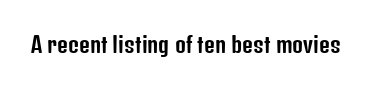
Q: Is the text italic (slanted)? A: No, it is upright.
Q: Is the text underlined? A: No.
Q: Is the spacing between letters normal or unusually wide? A: Normal.
